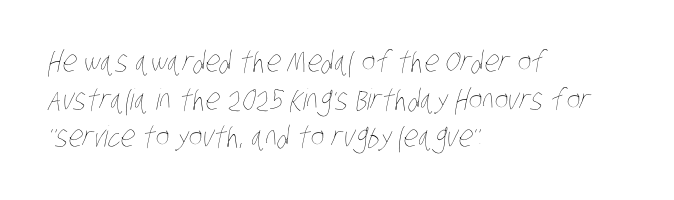
The image shows 29 px thin, condensed type; set left-aligned, normal line spacing (1.3x), normal letter spacing, not underlined; low stroke contrast and a large x-height.
